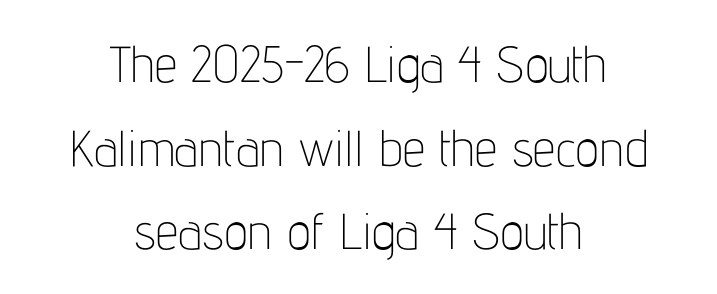
The image shows 51 px thin, condensed sans-serif type, upright; set centered, normal line spacing (1.64x), normal letter spacing, not underlined; low stroke contrast and a medium x-height.
